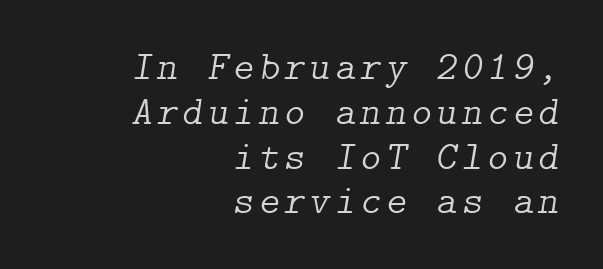
Reading down the block, your eye finds every line finishing at a fixed right position. The type family on display is of the serif kind. Regarding leading, the lines here are crowded together. Words float on clear page, feet unadorned.
